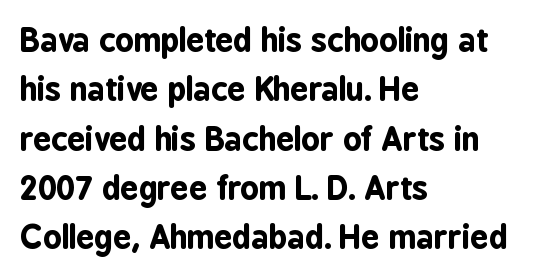
The image shows 32 px bold, condensed sans-serif type, upright; set left-aligned, normal line spacing (1.54x), normal letter spacing, not underlined; low stroke contrast and a medium x-height.
